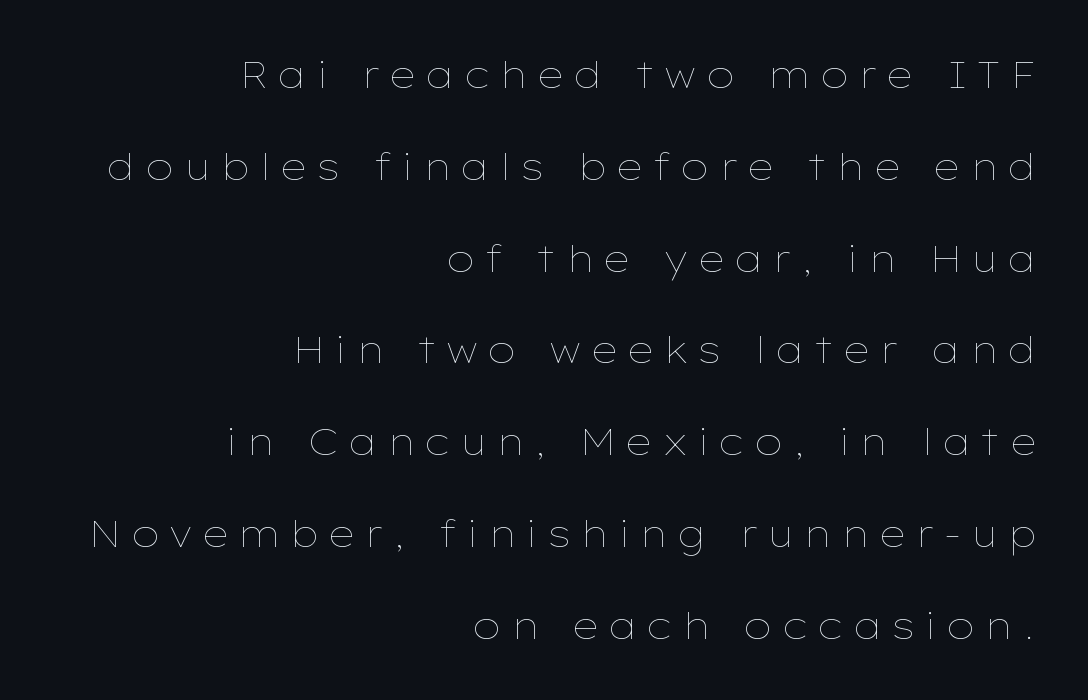
{"italic": "no", "bold": "no", "weight": "thin", "width": "wide", "stroke_contrast": "low", "x_height": "medium", "monospaced": "no", "underline": "no", "align": "right", "line_spacing": "loose", "line_spacing_ratio": 2.48, "letter_spacing": "wide", "letter_spacing_em": 0.24, "glyph_px": 37}
